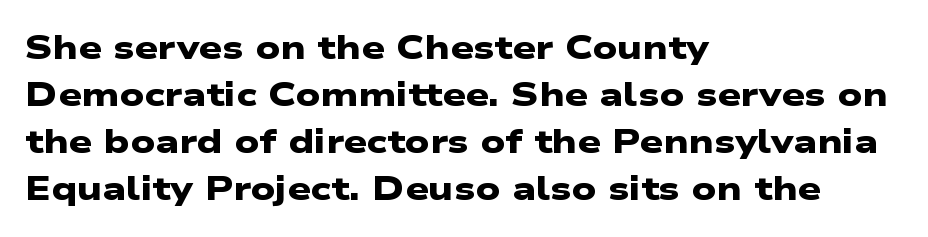
{"serif": "no", "bold": "yes", "weight": "heavy", "width": "wide", "stroke_contrast": "low", "x_height": "medium", "monospaced": "no", "underline": "no", "align": "left", "line_spacing": "normal", "line_spacing_ratio": 1.42, "letter_spacing": "normal", "letter_spacing_em": 0.0, "glyph_px": 33}
